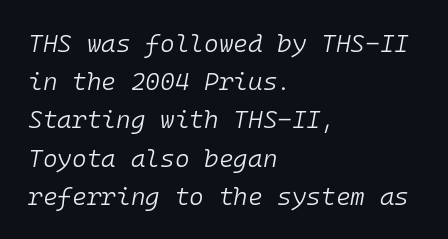
Students, note that the glyphs here touch the page at normal intervals. Stem width sits at or under what a default text font uses. If you drew a ruler down the left edge, every line would touch it. The lines sit at an ordinary, default distance from one another.
